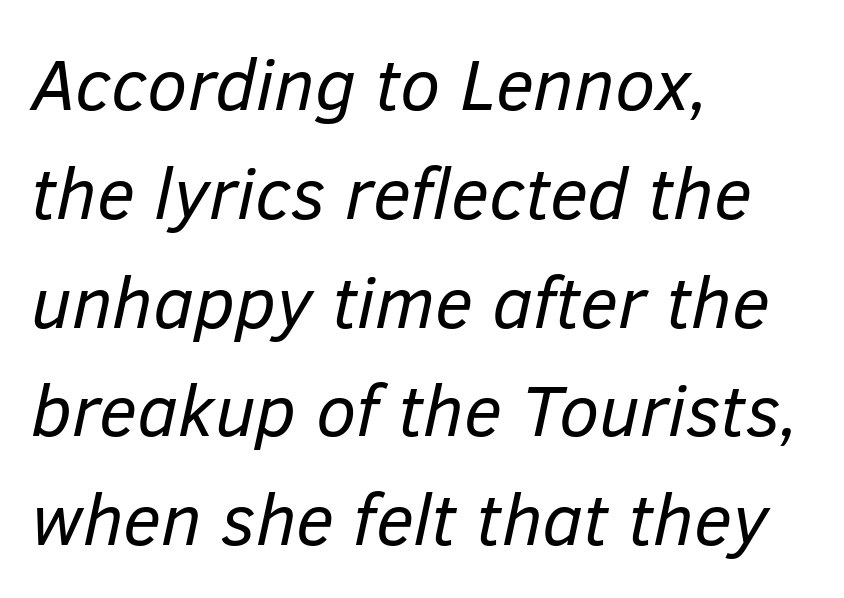
Clear beneath every line of the passage. In terms of posture, this sample is oblique. Leading matches the norm, producing a regular column. Each letter keeps its own natural width here, so spacing adapts to shape.
